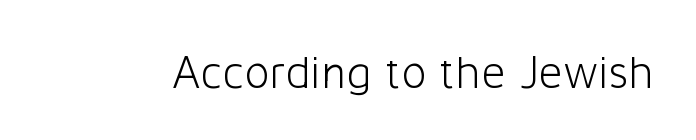
Q: Is the text bold? A: No.
Q: Is the text italic (slanted)? A: No, it is upright.
Q: Is the typeface a serif or a sans-serif typeface? A: Sans-serif.
Q: Is the text underlined? A: No.
Q: Is the spacing between letters normal or unusually wide? A: Normal.
Q: Width (condensed, normal, or wide)? A: Normal.
Q: Stroke contrast? A: Low.
Q: x-height? A: Medium.
Q: Monospaced? A: No.
